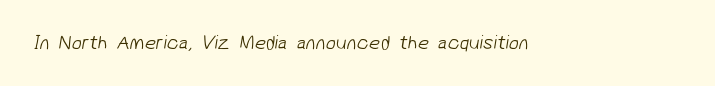
The image shows 20 px text type; set normal letter spacing, not underlined.
